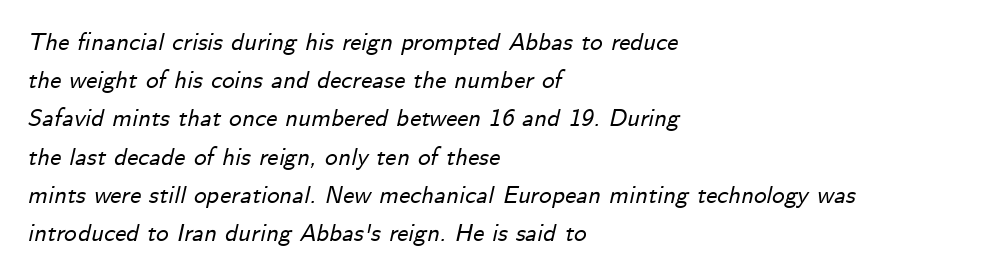
Italic: yes, the glyphs are oblique. The block of text has a typical density, with ordinary space between rows. Has an underline been added? It has not. Caption: multi-line text, flush left, ragged right.
